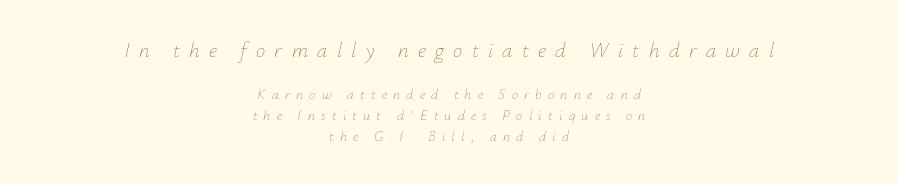
Successive baselines arrive at the customary interval. Type size steps down from the first block to the second. Characters are canted at an angle relative to the baseline's perpendicular. Does the copy run flush right? No — it is centered line by line.
